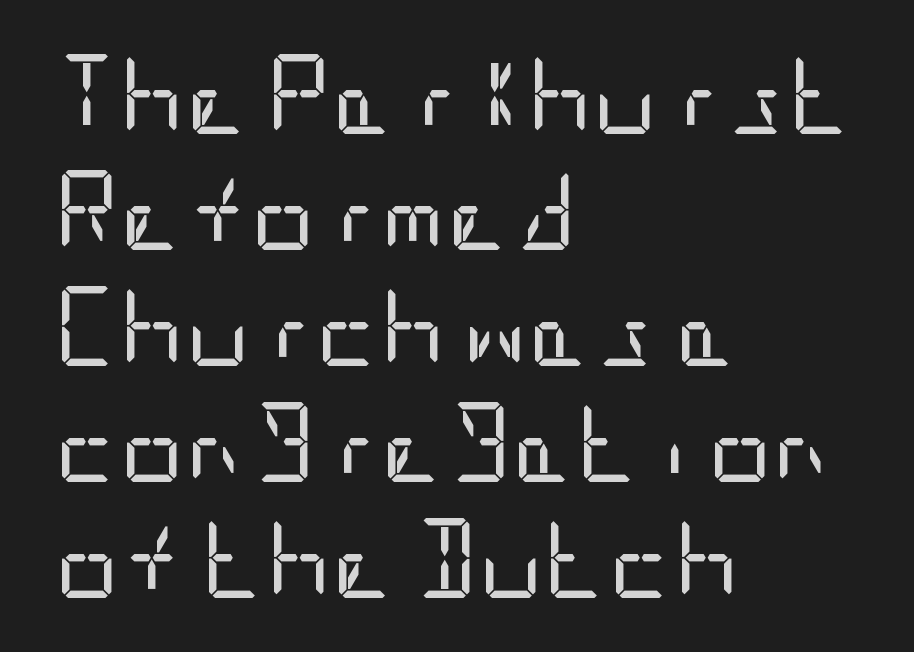
Q: Is the text bold? A: No.
Q: Is the text italic (slanted)? A: No, it is upright.
Q: Is the typeface a serif or a sans-serif typeface? A: Sans-serif.
Q: Is the text underlined? A: No.
Q: How is the paragraph aligned? A: Left-aligned.
Q: Is the spacing between letters normal or unusually wide? A: Normal.
Q: Is the spacing between lines tight, normal or loose? A: Normal.
Q: Width (condensed, normal, or wide)? A: Condensed.
Q: Stroke contrast? A: Low.
Q: x-height? A: Large.
